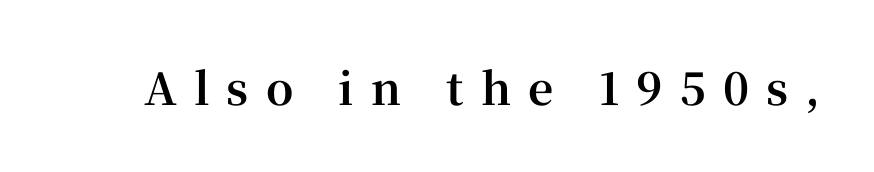
Q: Is the text bold? A: Yes.
Q: Is the text italic (slanted)? A: No, it is upright.
Q: Is the typeface a serif or a sans-serif typeface? A: Serif.
Q: Is the text underlined? A: No.
Q: Is the spacing between letters normal or unusually wide? A: Unusually wide.
Q: Width (condensed, normal, or wide)? A: Normal.
Q: Stroke contrast? A: High.
Q: x-height? A: Medium.
Q: Monospaced? A: No.
